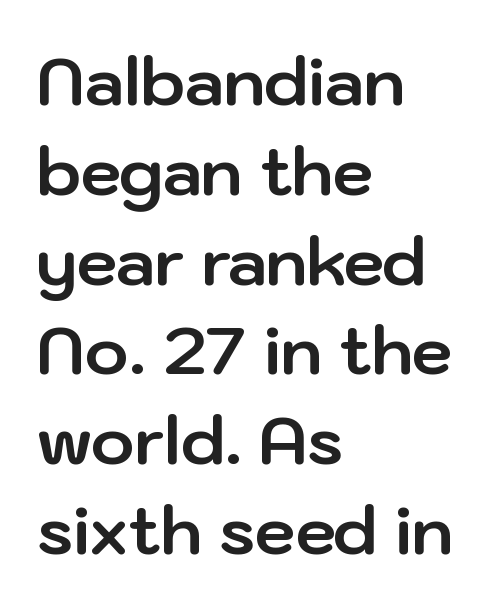
{"serif": "no", "italic": "no", "bold": "yes", "weight": "bold", "width": "normal", "stroke_contrast": "low", "x_height": "medium", "monospaced": "no", "underline": "no", "align": "left", "line_spacing": "normal", "line_spacing_ratio": 1.36, "letter_spacing": "normal", "letter_spacing_em": 0.0, "glyph_px": 66}
